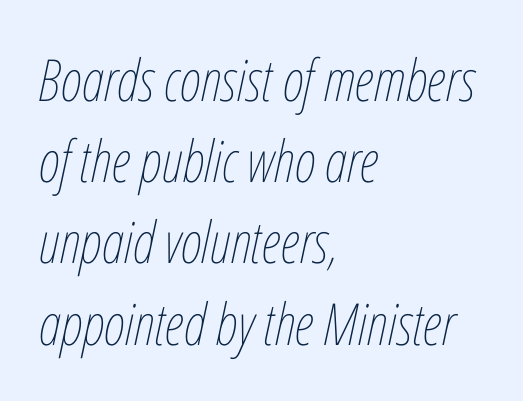
The image shows 58 px thin, condensed type, italic (leaning right); set left-aligned, normal line spacing (1.4x), normal letter spacing, not underlined; low stroke contrast and a medium x-height.
